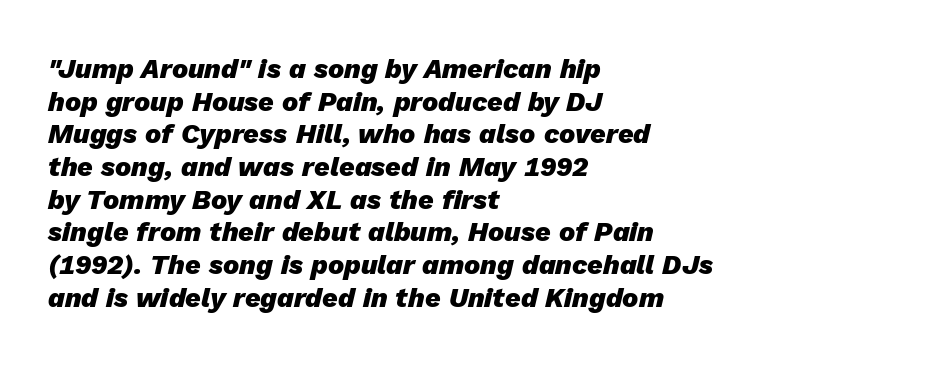
The face used here has a pronounced slope to its letters. Plenty of ink on the page — the face is bold. The lines in this sample share a left origin and differ only in where they stop. Type without underlining.
